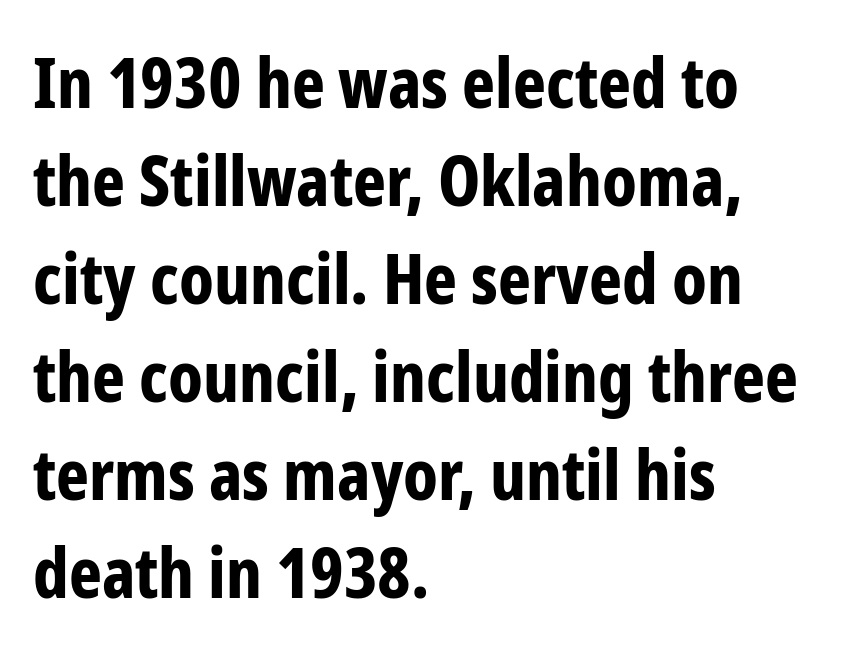
One-word summary of the alignment: left. Is there any slant? The stems are plumb. The face used here has the dense, thick strokes of a bold. A clean baseline with only descenders dipping below it. Each word holds together tightly as a unit, with standard inter-letter gaps. Horizontal bands of white between lines are of average thickness.
